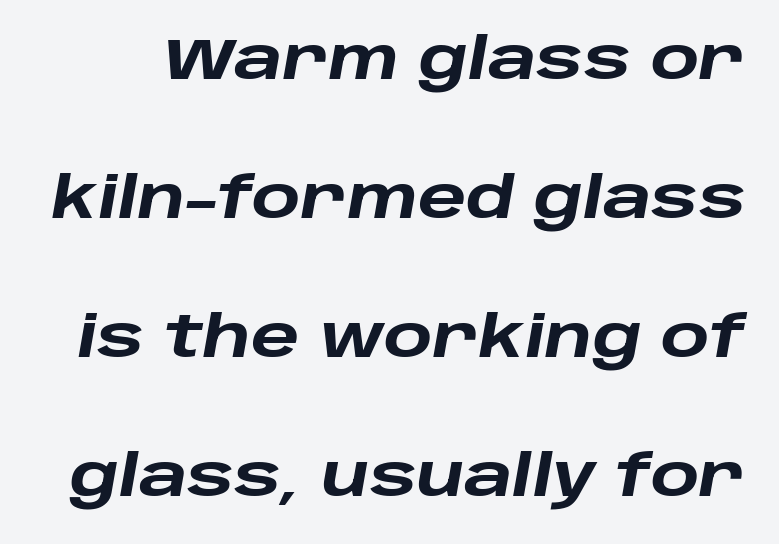
Q: Is the text bold? A: Yes.
Q: Is the text italic (slanted)? A: Yes, it leans right by about 10 degrees.
Q: Is the text underlined? A: No.
Q: Is the spacing between letters normal or unusually wide? A: Normal.
Q: Is the spacing between lines tight, normal or loose? A: Loose.
Q: Width (condensed, normal, or wide)? A: Wide.
Q: Stroke contrast? A: Low.
Q: x-height? A: Large.
Q: Monospaced? A: No.
